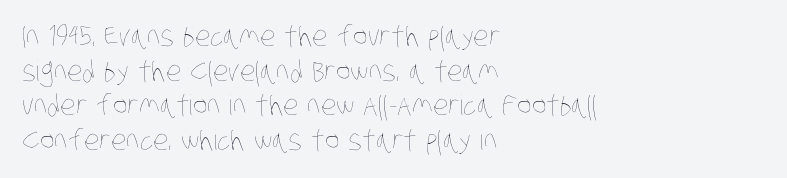
{"bold": "no", "weight": "thin", "width": "condensed", "stroke_contrast": "low", "x_height": "large", "monospaced": "no", "underline": "no", "align": "left", "line_spacing_ratio": 1.24, "letter_spacing": "normal", "letter_spacing_em": 0.0, "glyph_px": 28}
